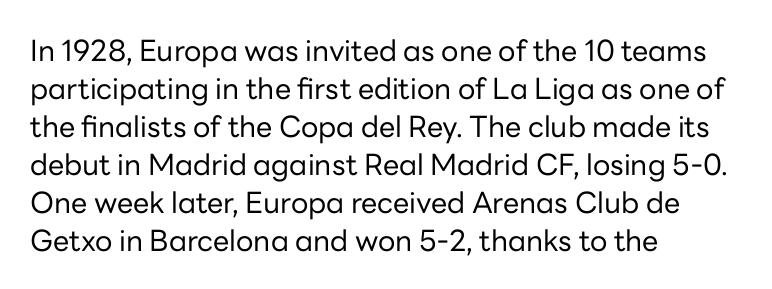
The image shows 29 px regular-weight sans-serif type, upright; set left-aligned, normal line spacing (1.31x), normal letter spacing, not underlined; low stroke contrast and a medium x-height.
